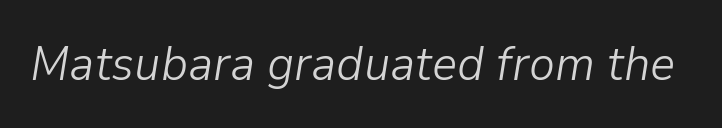
Q: Is the text bold? A: No.
Q: Is the text italic (slanted)? A: Yes, it leans right by about 9 degrees.
Q: Is the text underlined? A: No.
Q: Is the spacing between letters normal or unusually wide? A: Normal.
Q: Width (condensed, normal, or wide)? A: Normal.
Q: Stroke contrast? A: Low.
Q: x-height? A: Medium.
Q: Monospaced? A: No.
